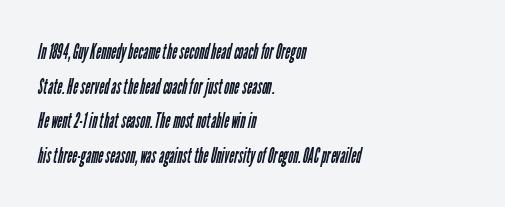
The image shows 22 px text type; set left-aligned, normal line spacing (1.57x), normal letter spacing, not underlined.
